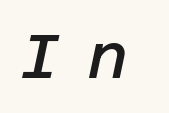
The image shows 61 px semibold type, italic (leaning right); set unusually wide letter spacing (+0.46 em), not underlined; low stroke contrast and a large x-height.
